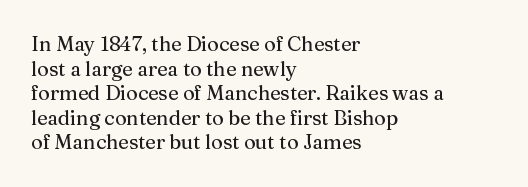
Here the glyphs are tracked normally, forming tight word shapes. The baseline area is clear. Ascenders rise straight up at ninety degrees. These lines stack with their left ends in a neat column.
